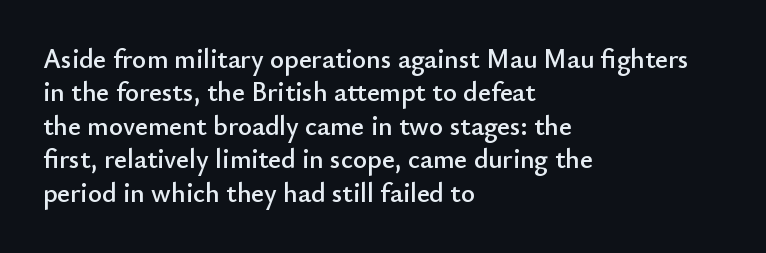
{"italic": "no", "underline": "no", "align": "left", "line_spacing_ratio": 1.24, "letter_spacing": "normal", "letter_spacing_em": 0.0, "glyph_px": 27}
